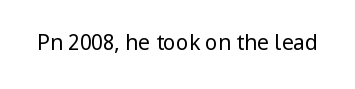
{"italic": "no", "bold": "no", "underline": "no", "letter_spacing": "normal", "letter_spacing_em": 0.0, "glyph_px": 21}
